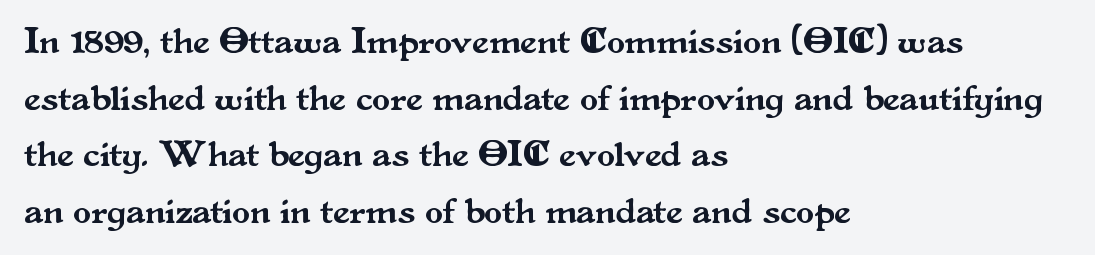
The image shows 37 px serif type, upright; set left-aligned, normal line spacing (1.53x), normal letter spacing, not underlined; medium stroke contrast and a small x-height.
